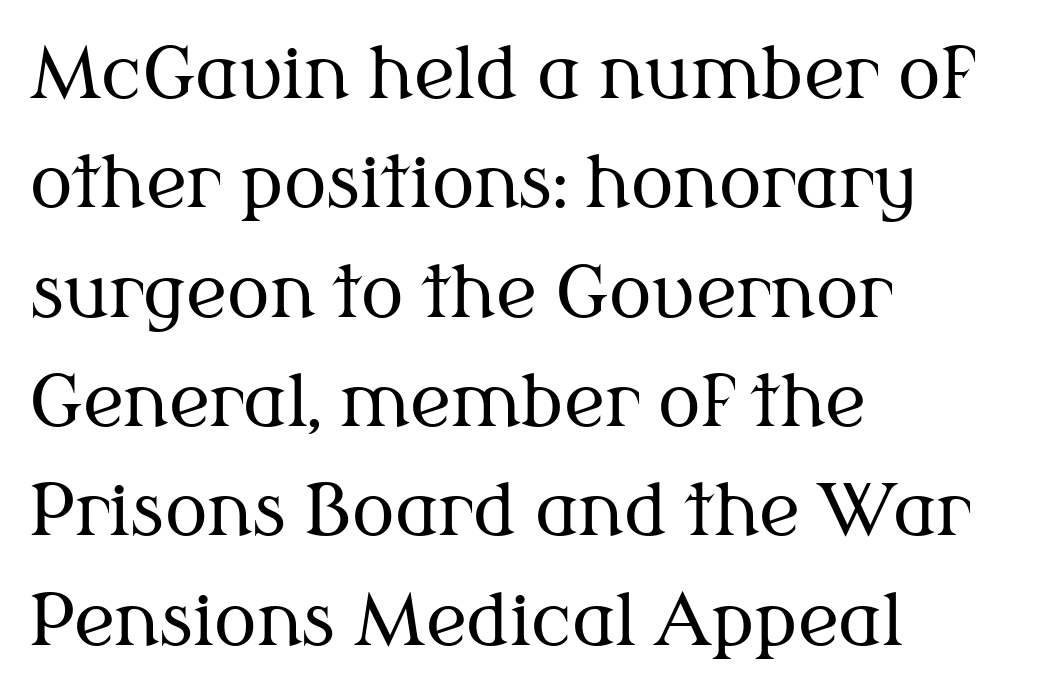
The image shows 71 px regular-weight serif type, upright; set left-aligned, normal line spacing (1.54x), normal letter spacing, not underlined; medium stroke contrast and a medium x-height.
